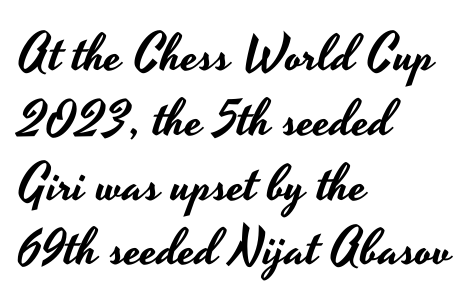
{"serif": "no", "width": "wide", "stroke_contrast": "low", "x_height": "small", "monospaced": "no", "underline": "no", "align": "left", "line_spacing": "normal", "line_spacing_ratio": 1.27, "letter_spacing": "normal", "letter_spacing_em": 0.0, "glyph_px": 51}
